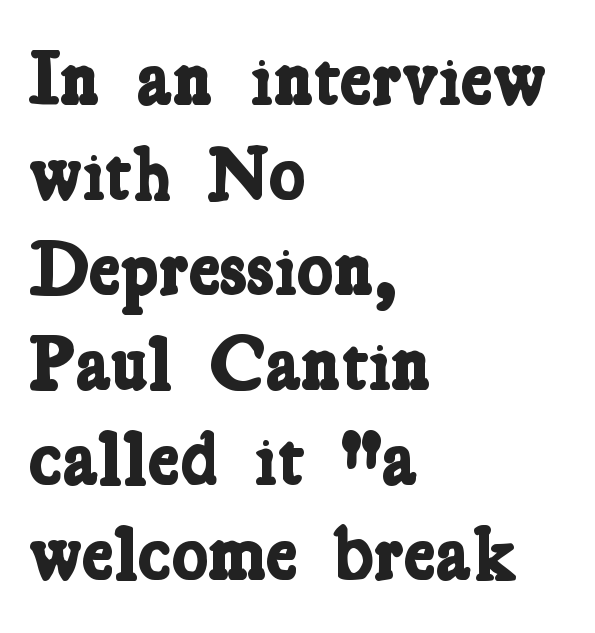
Weight check: bold — yes, fully. Typeset ragged right — the left edge is the straight one. This rendering leaves character spacing at its baseline value. The zone under the glyphs is completely vacant. The space between consecutive lines is moderate. Do the characters align in a grid? No, the font is proportional.
